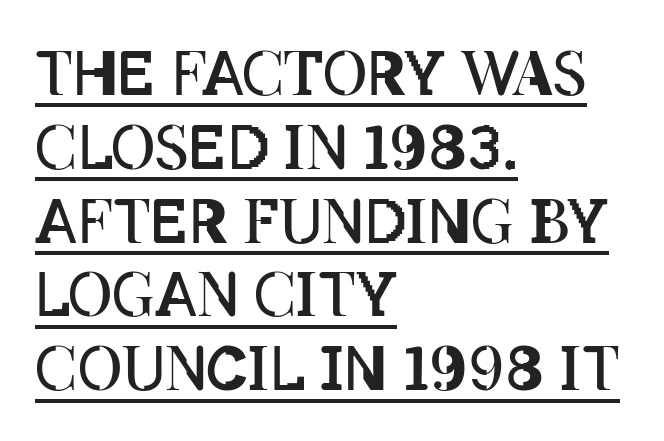
Q: Is the text bold? A: No.
Q: Is the text italic (slanted)? A: No, it is upright.
Q: Is the text underlined? A: Yes.
Q: How is the paragraph aligned? A: Left-aligned.
Q: Is the spacing between letters normal or unusually wide? A: Normal.
Q: Width (condensed, normal, or wide)? A: Condensed.
Q: Stroke contrast? A: Low.
Q: x-height? A: Large.
Q: Monospaced? A: No.
